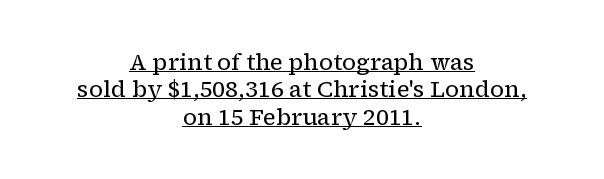
{"italic": "no", "bold": "no", "underline": "yes", "align": "center", "line_spacing_ratio": 1.19, "letter_spacing": "normal", "letter_spacing_em": 0.0, "glyph_px": 23}
